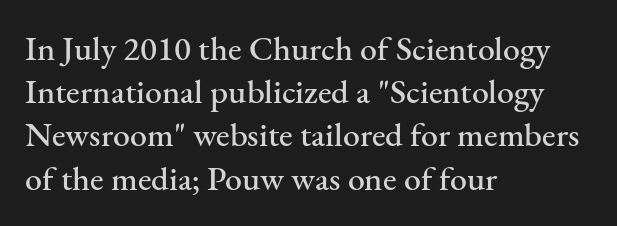
{"serif": "yes", "italic": "no", "width": "normal", "stroke_contrast": "medium", "x_height": "small", "monospaced": "no", "underline": "no", "align": "left", "line_spacing": "normal", "line_spacing_ratio": 1.27, "letter_spacing": "normal", "letter_spacing_em": 0.0, "glyph_px": 34}
